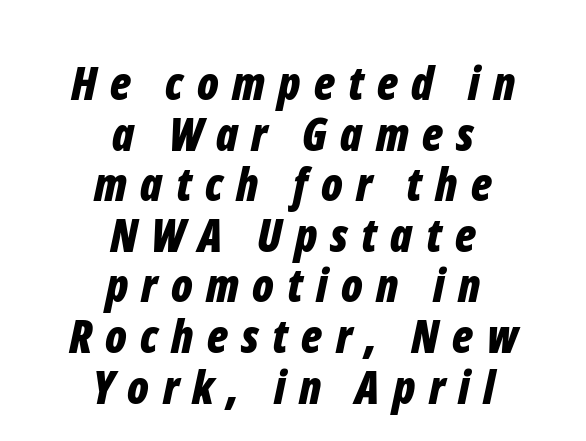
Q: Is the text bold? A: Yes.
Q: Is the text italic (slanted)? A: Yes, it leans right by about 12 degrees.
Q: Is the text underlined? A: No.
Q: How is the paragraph aligned? A: Centered.
Q: Is the spacing between letters normal or unusually wide? A: Unusually wide.
Q: Is the spacing between lines tight, normal or loose? A: Tight.
Q: Width (condensed, normal, or wide)? A: Condensed.
Q: Stroke contrast? A: Low.
Q: x-height? A: Medium.
Q: Monospaced? A: No.
